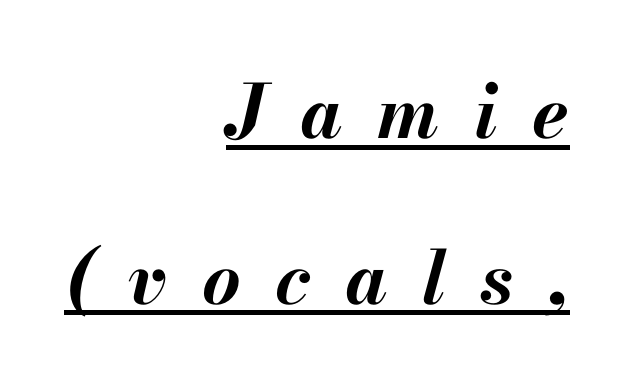
The image shows 74 px bold type, italic (leaning right); set right-aligned, loose line spacing (2.24x), unusually wide letter spacing (+0.47 em), underlined; medium stroke contrast and a small x-height.
